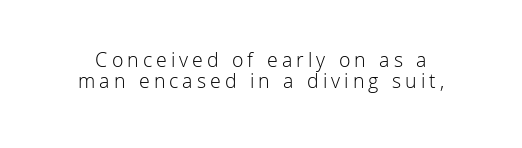
The image shows 21 px text type, upright; set tight line spacing (1.01x), not underlined.
